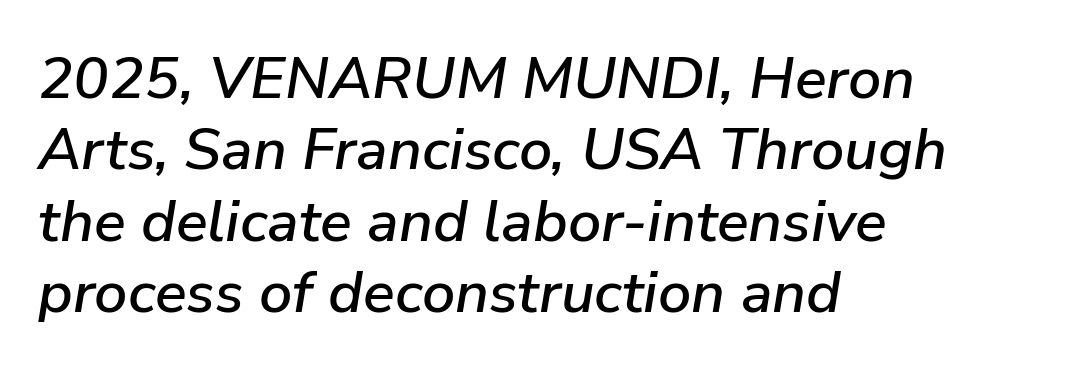
The image shows 59 px text type, italic (leaning right); set left-aligned, line spacing 1.21x, normal letter spacing, not underlined; low stroke contrast and a medium x-height.
